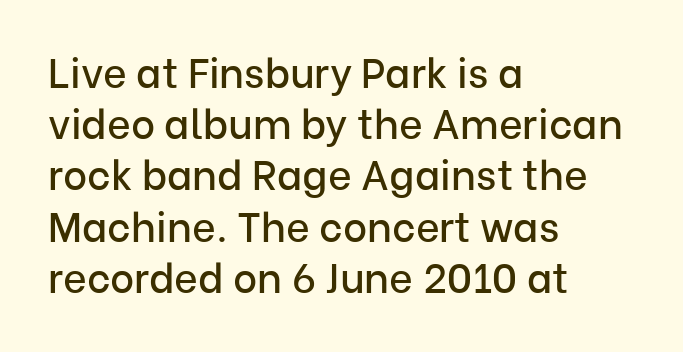
The passage shown is typed in a proportional face where columns would drift. Font category for this specimen: sans-serif. Compared with typical body copy, the letter spacing here is the same. Notice how the stems are strictly vertical — no italics here.
